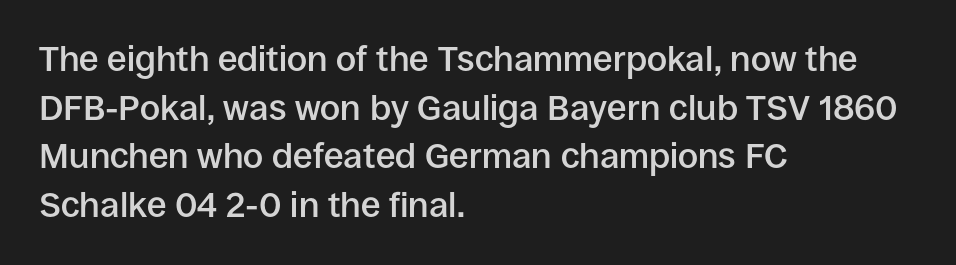
The image shows 35 px semibold sans-serif type, upright; set left-aligned, normal line spacing (1.39x), normal letter spacing, not underlined; low stroke contrast and a large x-height.
